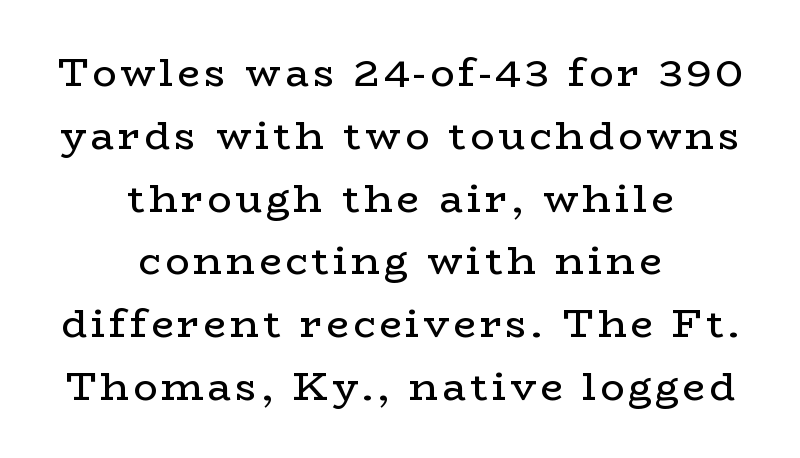
Q: Is the text bold? A: No.
Q: Is the text italic (slanted)? A: No, it is upright.
Q: Is the typeface a serif or a sans-serif typeface? A: Serif.
Q: Is the text underlined? A: No.
Q: How is the paragraph aligned? A: Centered.
Q: Is the spacing between lines tight, normal or loose? A: Normal.
Q: Width (condensed, normal, or wide)? A: Wide.
Q: Stroke contrast? A: Low.
Q: x-height? A: Medium.
Q: Monospaced? A: No.
